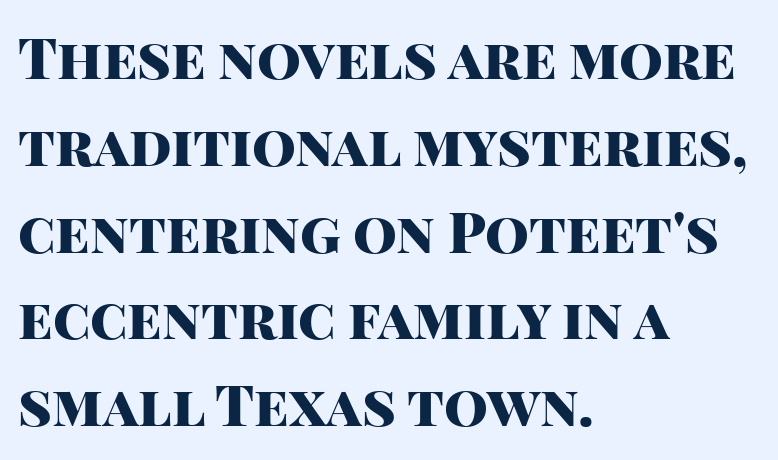
{"serif": "no", "italic": "no", "bold": "yes", "weight": "heavy", "width": "normal", "stroke_contrast": "high", "x_height": "large", "monospaced": "no", "underline": "no", "align": "left", "line_spacing": "normal", "line_spacing_ratio": 1.55, "letter_spacing": "normal", "letter_spacing_em": 0.0, "glyph_px": 56}
